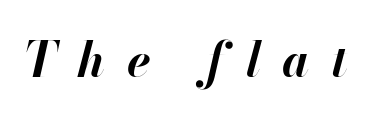
Emphasis-style slanted type is in use. Here the designer chose a conventional face with non-uniform glyph widths. This rendering widens character spacing well past its baseline value. This rendering features lettering with no underline. Look at the stroke-to-counter ratio: heavy, a bold.
